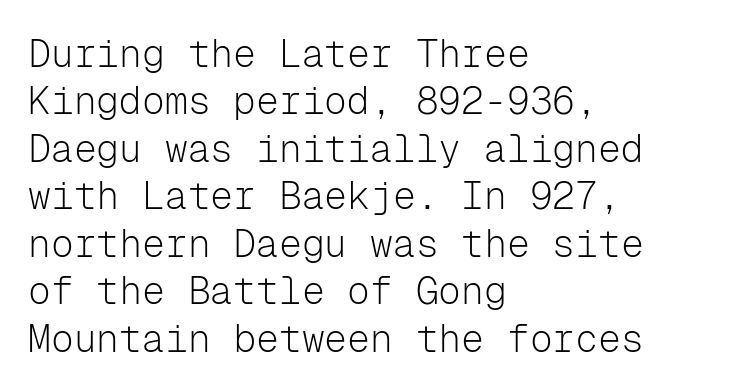
The image shows 38 px light sans-serif type, upright, monospaced; set left-aligned, normal line spacing (1.25x), normal letter spacing, not underlined; low stroke contrast and a medium x-height.
